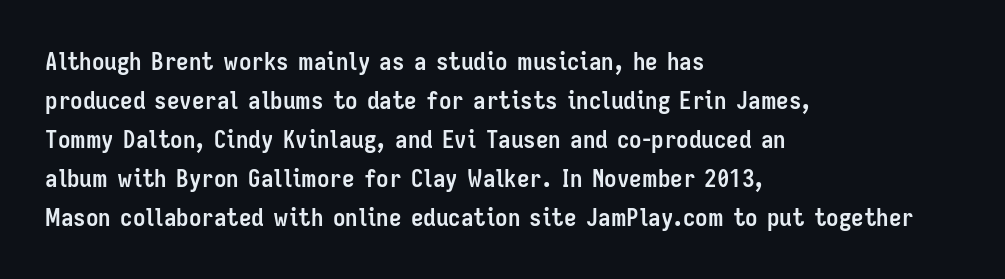
The image shows 25 px bold type, upright; set left-aligned, normal line spacing (1.56x), normal letter spacing, not underlined.
